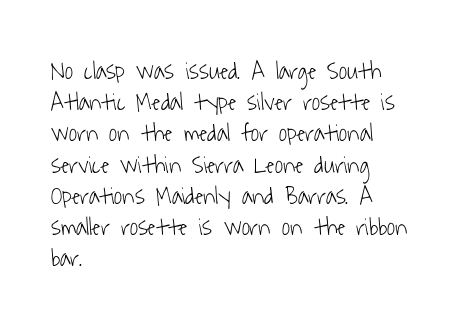
Q: Is the text bold? A: No.
Q: Is the text underlined? A: No.
Q: How is the paragraph aligned? A: Left-aligned.
Q: Is the spacing between letters normal or unusually wide? A: Normal.
Q: Is the spacing between lines tight, normal or loose? A: Normal.
